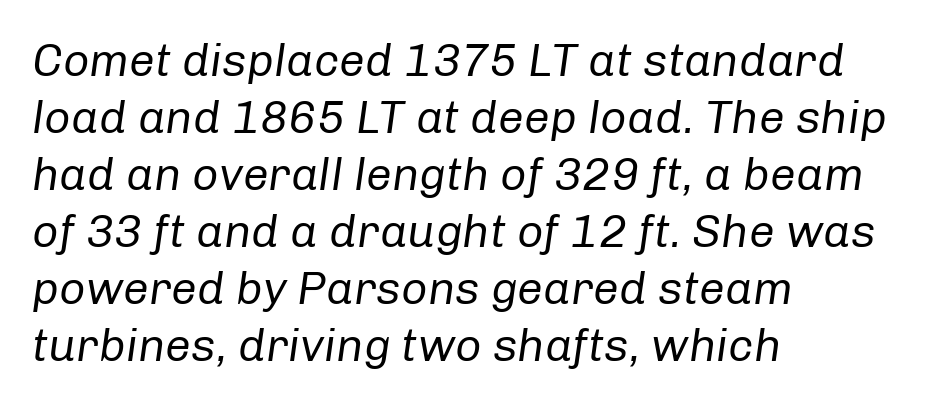
{"italic": "yes", "lean": "right", "slant_degrees": 8, "bold": "no", "weight": "regular", "width": "normal", "stroke_contrast": "low", "x_height": "medium", "monospaced": "no", "underline": "no", "align": "left", "line_spacing_ratio": 1.24, "letter_spacing": "normal", "letter_spacing_em": 0.0, "glyph_px": 46}
